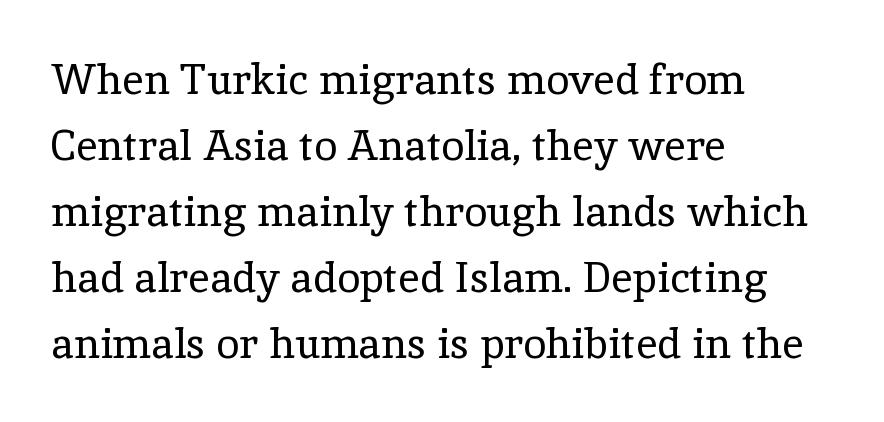
The image shows 42 px regular-weight serif type, upright; set left-aligned, normal line spacing (1.57x), normal letter spacing, not underlined; a medium x-height.
